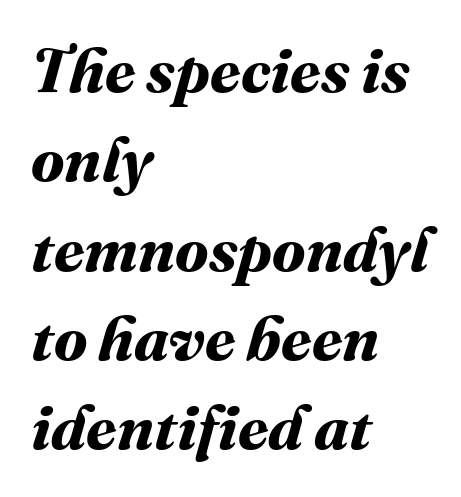
Q: Is the text bold? A: Yes.
Q: Is the text underlined? A: No.
Q: How is the paragraph aligned? A: Left-aligned.
Q: Is the spacing between letters normal or unusually wide? A: Normal.
Q: Is the spacing between lines tight, normal or loose? A: Normal.
Q: Width (condensed, normal, or wide)? A: Normal.
Q: Stroke contrast? A: Medium.
Q: x-height? A: Medium.
Q: Monospaced? A: No.
